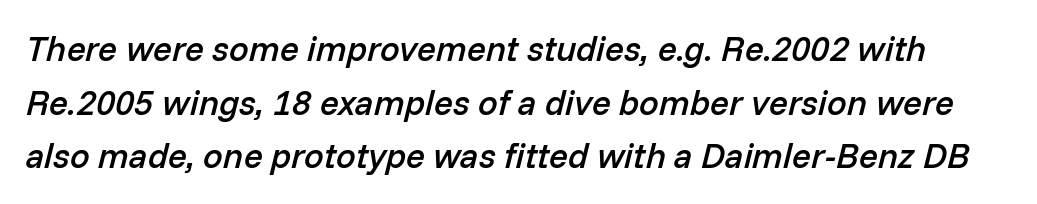
Q: Is the text bold? A: Semi-bold.
Q: Is the text italic (slanted)? A: Yes, it leans right by about 14 degrees.
Q: Is the text underlined? A: No.
Q: Is the spacing between letters normal or unusually wide? A: Normal.
Q: Is the spacing between lines tight, normal or loose? A: Normal.
Q: Width (condensed, normal, or wide)? A: Normal.
Q: Stroke contrast? A: Low.
Q: x-height? A: Medium.
Q: Monospaced? A: No.
